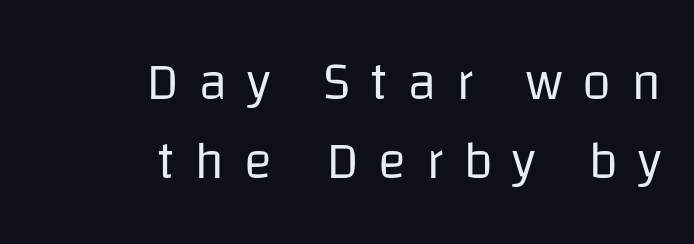
{"serif": "no", "italic": "no", "bold": "no", "weight": "regular", "width": "normal", "stroke_contrast": "low", "x_height": "large", "monospaced": "no", "underline": "no", "align": "right", "line_spacing": "normal", "line_spacing_ratio": 1.49, "letter_spacing": "wide", "letter_spacing_em": 0.37, "glyph_px": 53}
